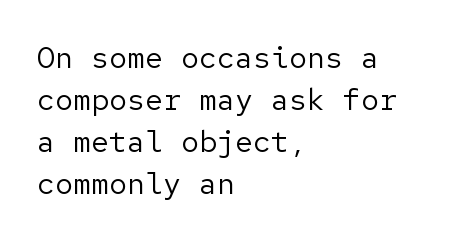
{"serif": "no", "italic": "no", "bold": "no", "weight": "regular", "width": "normal", "stroke_contrast": "low", "x_height": "medium", "underline": "no", "align": "left", "line_spacing": "normal", "line_spacing_ratio": 1.4, "letter_spacing": "normal", "letter_spacing_em": 0.0, "glyph_px": 30}
